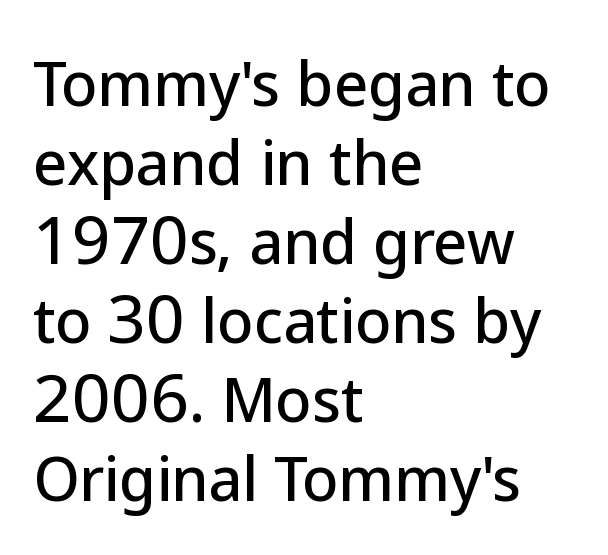
Q: Is the text italic (slanted)? A: No, it is upright.
Q: Is the typeface a serif or a sans-serif typeface? A: Sans-serif.
Q: Is the text underlined? A: No.
Q: How is the paragraph aligned? A: Left-aligned.
Q: Is the spacing between letters normal or unusually wide? A: Normal.
Q: Is the spacing between lines tight, normal or loose? A: Normal.
Q: Width (condensed, normal, or wide)? A: Normal.
Q: Stroke contrast? A: Low.
Q: x-height? A: Medium.
Q: Monospaced? A: No.
